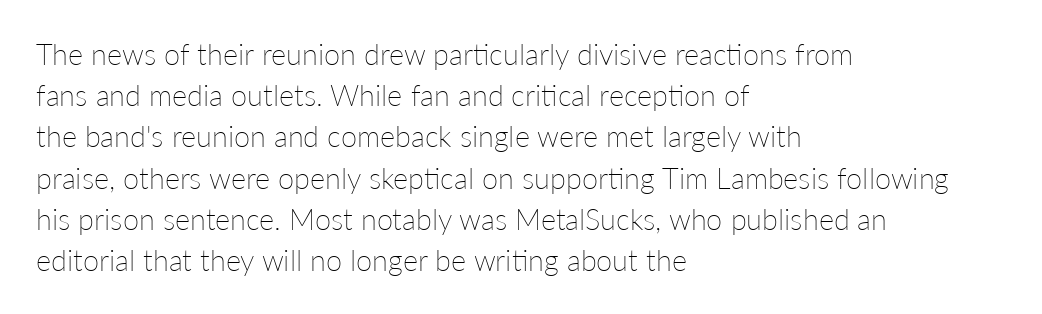
Q: Is the text bold? A: No.
Q: Is the text italic (slanted)? A: No, it is upright.
Q: Is the text underlined? A: No.
Q: How is the paragraph aligned? A: Left-aligned.
Q: Is the spacing between letters normal or unusually wide? A: Normal.
Q: Is the spacing between lines tight, normal or loose? A: Normal.
Q: Width (condensed, normal, or wide)? A: Normal.
Q: Stroke contrast? A: Low.
Q: x-height? A: Medium.
Q: Monospaced? A: No.
